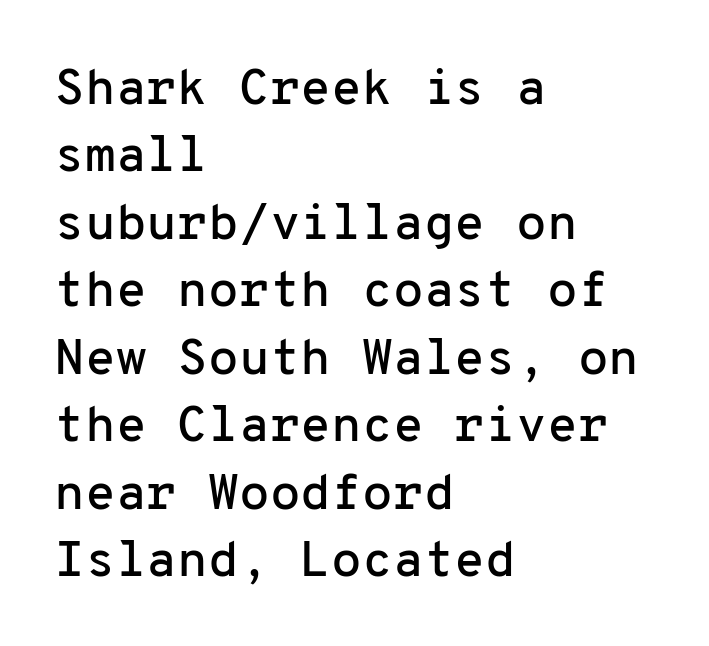
{"serif": "no", "italic": "no", "width": "normal", "stroke_contrast": "low", "x_height": "medium", "monospaced": "yes", "underline": "no", "align": "left", "line_spacing": "normal", "line_spacing_ratio": 1.35, "letter_spacing": "normal", "letter_spacing_em": 0.0, "glyph_px": 50}
